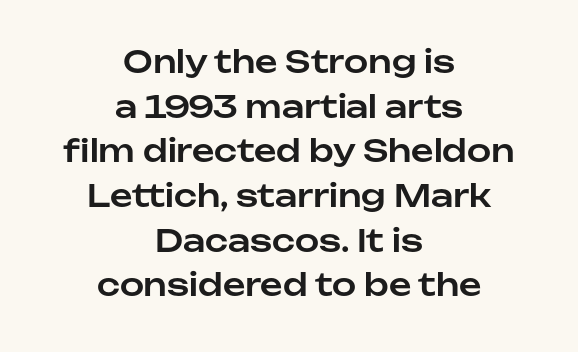
Q: Is the text italic (slanted)? A: No, it is upright.
Q: Is the typeface a serif or a sans-serif typeface? A: Sans-serif.
Q: Is the text underlined? A: No.
Q: How is the paragraph aligned? A: Centered.
Q: Is the spacing between letters normal or unusually wide? A: Normal.
Q: Is the spacing between lines tight, normal or loose? A: Normal.
Q: Width (condensed, normal, or wide)? A: Normal.
Q: Stroke contrast? A: Low.
Q: x-height? A: Medium.
Q: Monospaced? A: No.
